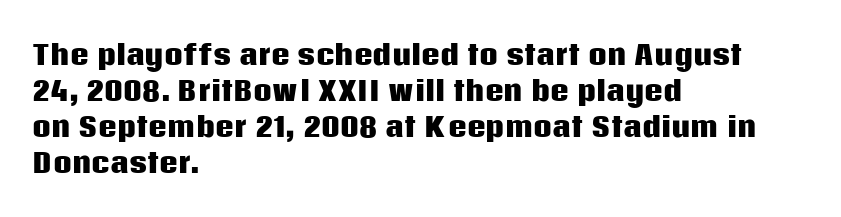
Clear beneath every line of the passage. The typography opts for an upright posture over an oblique one. Evenly set lines give the paragraph a standard silhouette. Standard letterfit; no display-style spreading of the glyphs. The compositor pushed each line to the left boundary.
